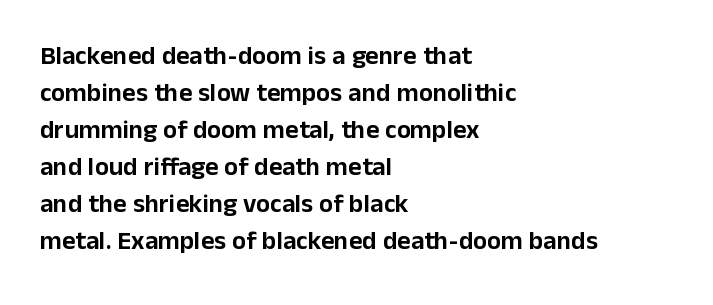
Inter-character spacing is left at the font's built-in metrics. Bare-footed words on every line. Every stem runs plumb, perpendicular to the baseline. Line spacing here is normal. Every row of glyphs begins at an identical x-position on the left.
